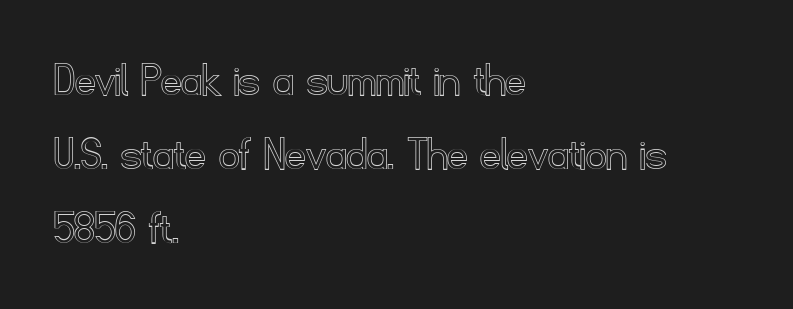
{"italic": "no", "width": "normal", "x_height": "small", "monospaced": "no", "underline": "no", "align": "left", "line_spacing": "normal", "line_spacing_ratio": 1.48, "letter_spacing": "normal", "letter_spacing_em": 0.0, "glyph_px": 50}
